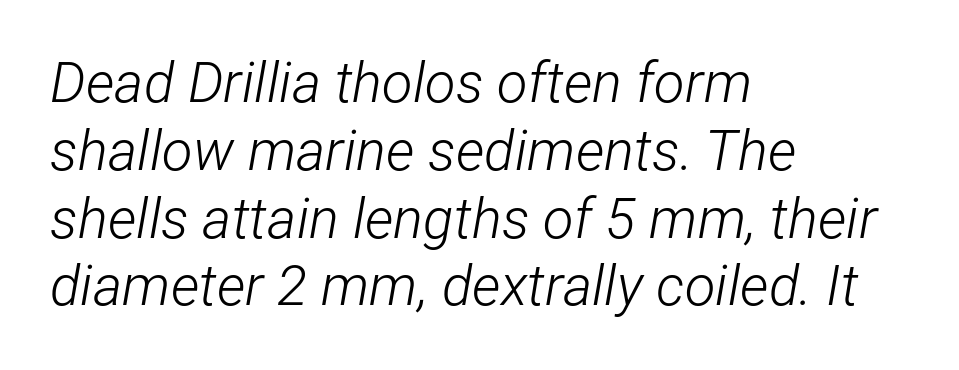
The image shows 56 px light, condensed type, italic (leaning right); set left-aligned, line spacing 1.21x, normal letter spacing, not underlined; low stroke contrast and a medium x-height.
